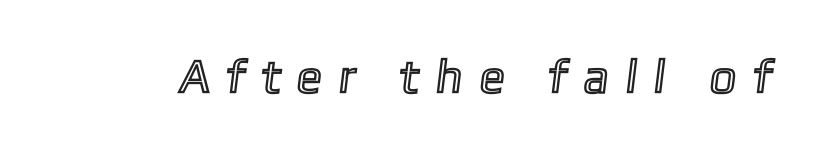
Q: Is the text underlined? A: No.
Q: Is the spacing between letters normal or unusually wide? A: Unusually wide.
Q: Width (condensed, normal, or wide)? A: Condensed.
Q: x-height? A: Medium.
Q: Monospaced? A: No.
